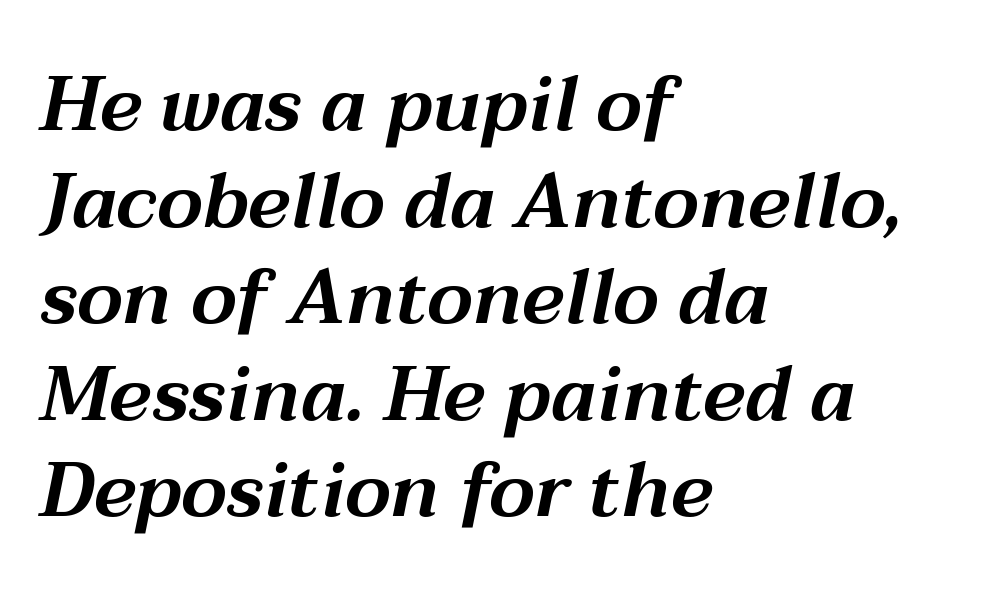
Q: Is the text italic (slanted)? A: Yes, it leans right by about 12 degrees.
Q: Is the text underlined? A: No.
Q: How is the paragraph aligned? A: Left-aligned.
Q: Is the spacing between letters normal or unusually wide? A: Normal.
Q: Is the spacing between lines tight, normal or loose? A: Normal.
Q: Width (condensed, normal, or wide)? A: Wide.
Q: Stroke contrast? A: Medium.
Q: x-height? A: Medium.
Q: Monospaced? A: No.
